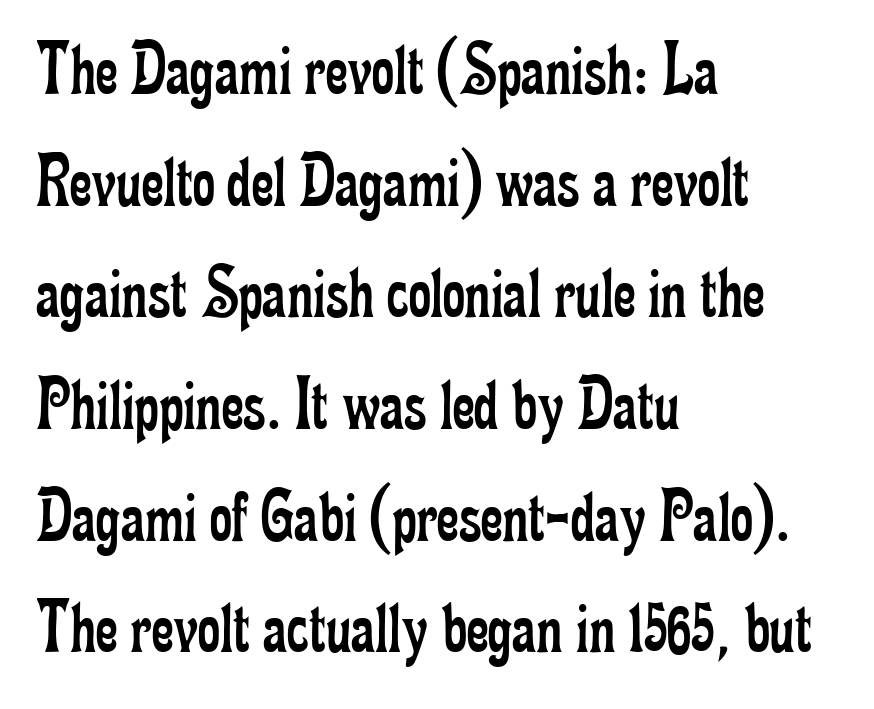
This rendering uses left alignment, leaving the right contour irregular. Just letters on the line, the space beneath them empty. Every stem runs plumb, perpendicular to the baseline. Each word holds together tightly as a unit, with standard inter-letter gaps. The face used here is seriffed, in the tradition of book romans. The letters advance in unequal steps, a hallmark of proportional type.
